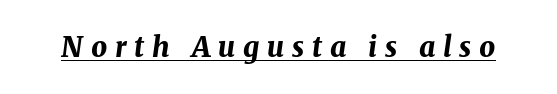
The image shows 28 px bold type, italic (leaning right); set unusually wide letter spacing (+0.28 em), underlined; medium stroke contrast and a medium x-height.
